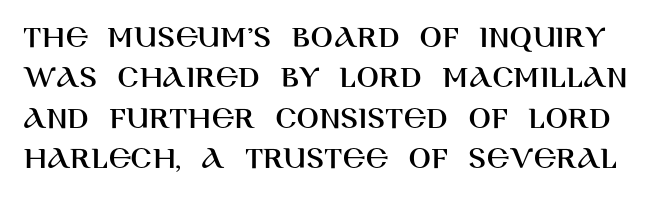
A bare baseline throughout the passage. You could not count columns in this text — the font is proportionally spaced. The type is set solid horizontally, with unmodified tracking. If you drew a line through each stem, it would be perfectly vertical. Type style note: lacks serifs.
